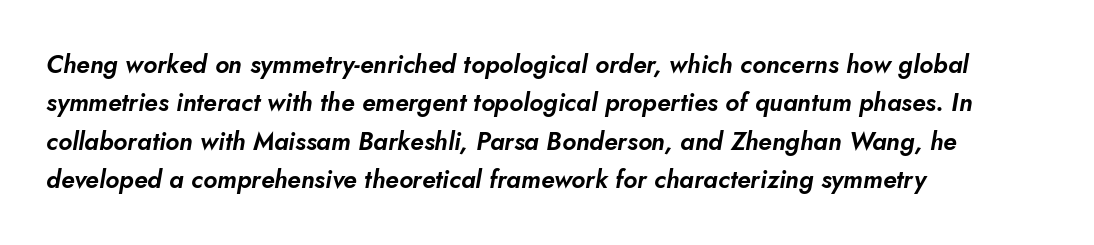
The image shows 25 px text type, italic (leaning right); set left-aligned, normal line spacing (1.54x), normal letter spacing, not underlined.
